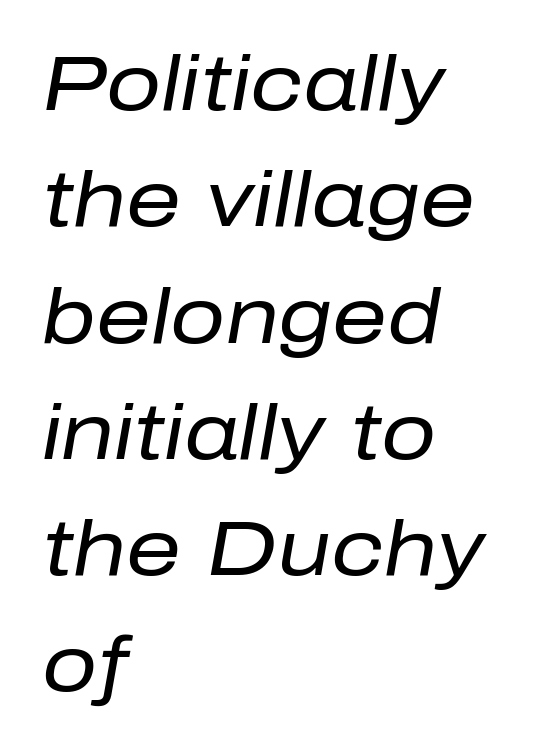
Q: Is the text bold? A: No.
Q: Is the text italic (slanted)? A: Yes, it leans right by about 10 degrees.
Q: Is the text underlined? A: No.
Q: How is the paragraph aligned? A: Left-aligned.
Q: Is the spacing between letters normal or unusually wide? A: Normal.
Q: Is the spacing between lines tight, normal or loose? A: Normal.
Q: Width (condensed, normal, or wide)? A: Normal.
Q: Stroke contrast? A: Low.
Q: x-height? A: Medium.
Q: Monospaced? A: No.
